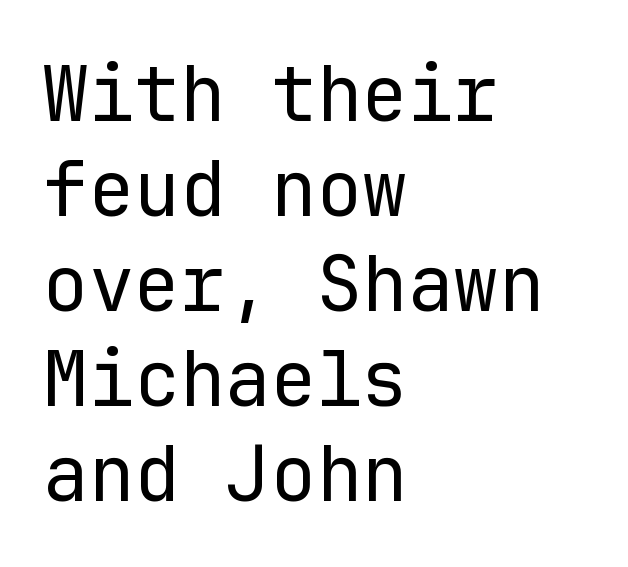
The image shows 76 px regular-weight sans-serif type, upright, monospaced; set left-aligned, normal line spacing (1.25x), normal letter spacing, not underlined; low stroke contrast and a medium x-height.
